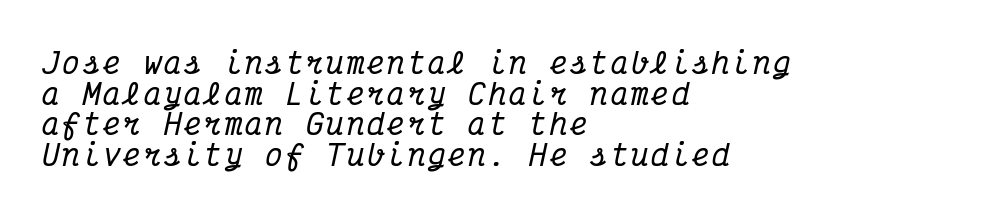
The image shows 29 px condensed serif type, italic (leaning right), monospaced; set left-aligned, tight line spacing (1.06x), not underlined; medium stroke contrast and a medium x-height.
